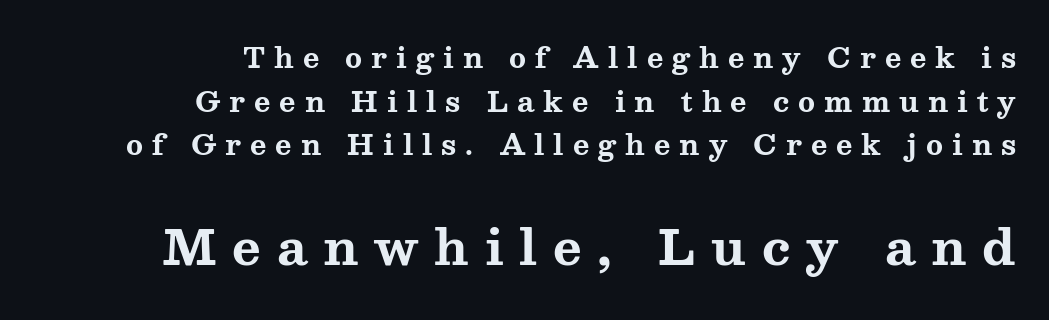
{"serif": "yes", "italic": "no", "bold": "yes", "weight": "bold", "width": "wide", "stroke_contrast": "medium", "x_height": "medium", "monospaced": "no", "underline": "no", "align": "right", "line_spacing": "normal", "line_spacing_ratio": 1.56, "letter_spacing": "wide", "letter_spacing_em": 0.32, "larger_block": "second", "size_ratio": 1.75, "glyph_px": 49}
